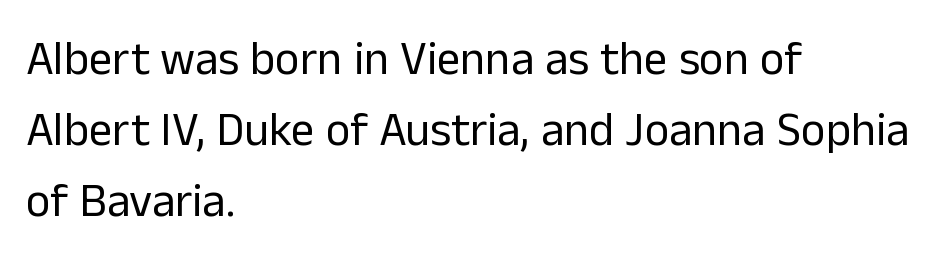
Words appear dense and cohesive because spacing is normal. Does the copy run flush right? No — it runs flush left. You can tell it's not italic because the verticals are truly vertical. These lines are rendered in a variable-pitch font. Observe the absence of serifs on each vertical stroke in this sample.
